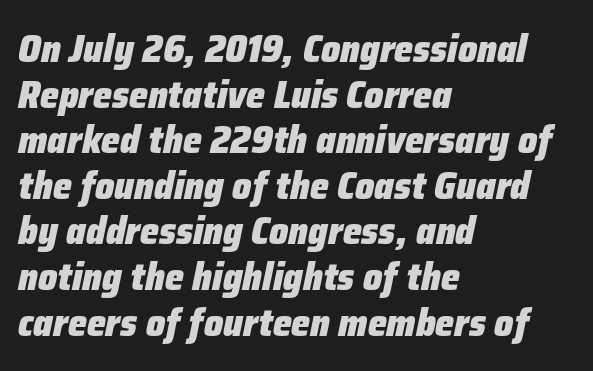
Q: Is the text bold? A: Yes.
Q: Is the text italic (slanted)? A: Yes, it leans right by about 12 degrees.
Q: Is the text underlined? A: No.
Q: How is the paragraph aligned? A: Left-aligned.
Q: Is the spacing between letters normal or unusually wide? A: Normal.
Q: Width (condensed, normal, or wide)? A: Normal.
Q: Stroke contrast? A: Low.
Q: x-height? A: Medium.
Q: Monospaced? A: No.
